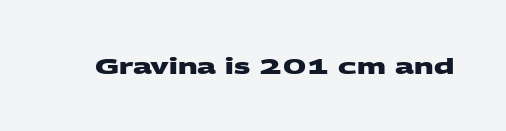
{"bold": "yes", "underline": "no", "letter_spacing": "normal", "letter_spacing_em": 0.0, "glyph_px": 22}
